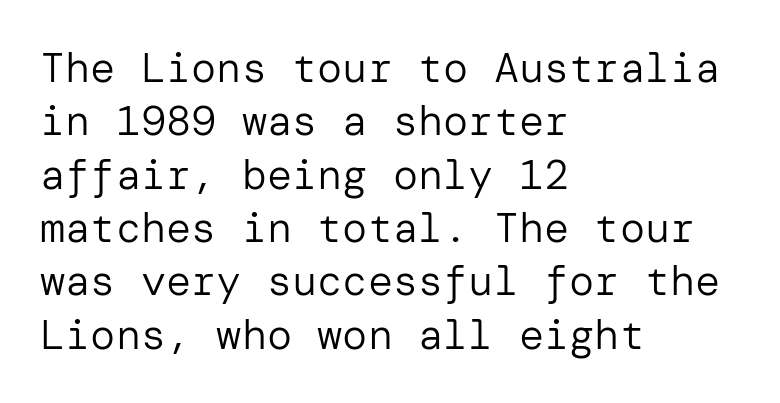
Is this a sans? Yes — the strokes have no serifs. This is not heavy type; no bold has been used. The passage shown stacks its lines at a standard gap. This rendering features lettering with no underline. The type is set solid horizontally, with unmodified tracking. No italicization has been applied; the sample stays upright.
